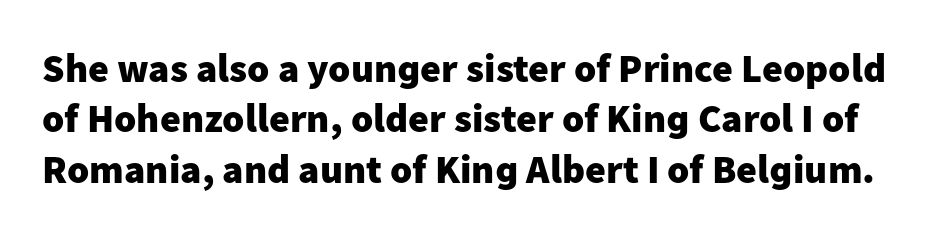
{"serif": "no", "italic": "no", "bold": "yes", "weight": "heavy", "width": "normal", "stroke_contrast": "low", "x_height": "medium", "monospaced": "no", "underline": "no", "line_spacing": "normal", "line_spacing_ratio": 1.26, "letter_spacing": "normal", "letter_spacing_em": 0.0, "glyph_px": 40}
